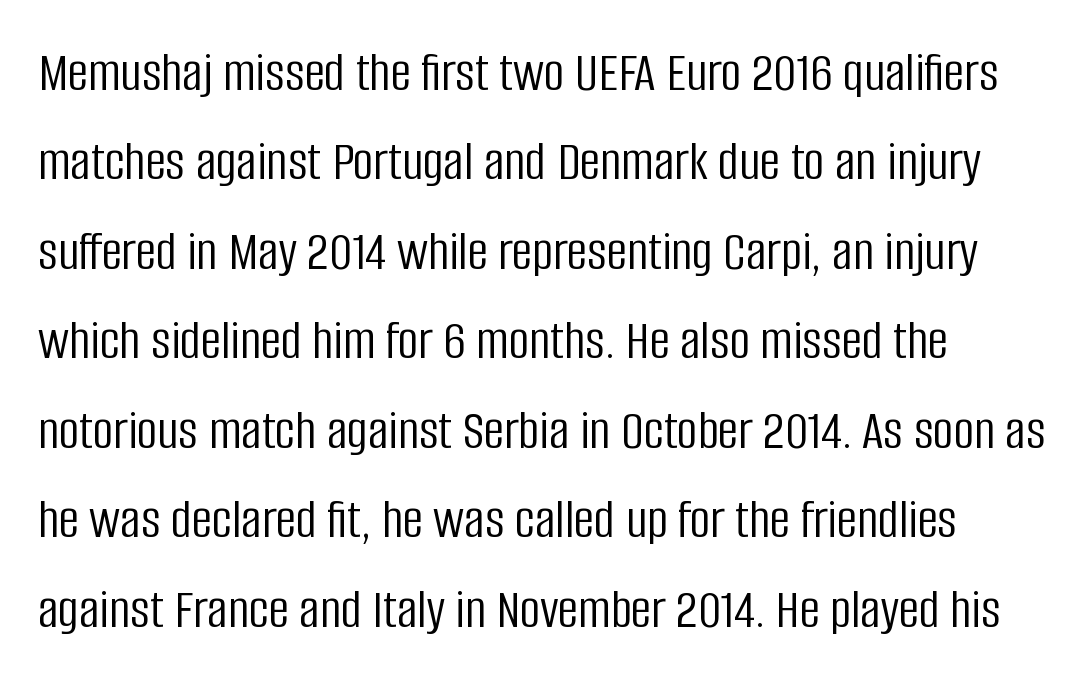
The image shows 57 px light, condensed sans-serif type, upright; set left-aligned, normal line spacing (1.57x), normal letter spacing, not underlined; low stroke contrast and a large x-height.
